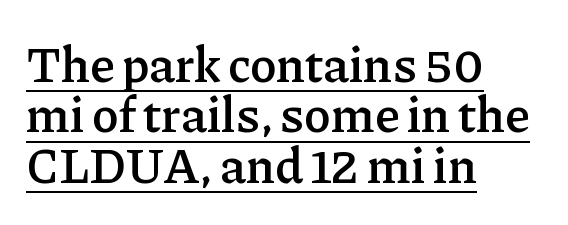
The image shows 50 px semibold serif type, upright; set left-aligned, tight line spacing (1.01x), normal letter spacing, underlined; low stroke contrast and a medium x-height.
